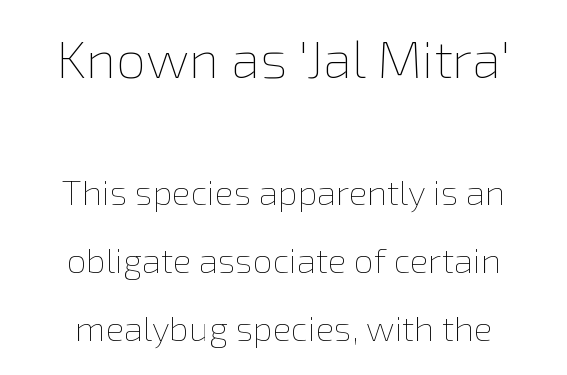
Q: Is the text bold? A: No.
Q: Is the text italic (slanted)? A: No, it is upright.
Q: Is the text underlined? A: No.
Q: How is the paragraph aligned? A: Centered.
Q: Is the spacing between letters normal or unusually wide? A: Normal.
Q: Is the spacing between lines tight, normal or loose? A: Loose.
Q: Which block of text is set in a larger size, the first (top) or the second (bottom)? A: The first (top) one.
Q: Width (condensed, normal, or wide)? A: Normal.
Q: Stroke contrast? A: Low.
Q: x-height? A: Medium.
Q: Monospaced? A: No.
